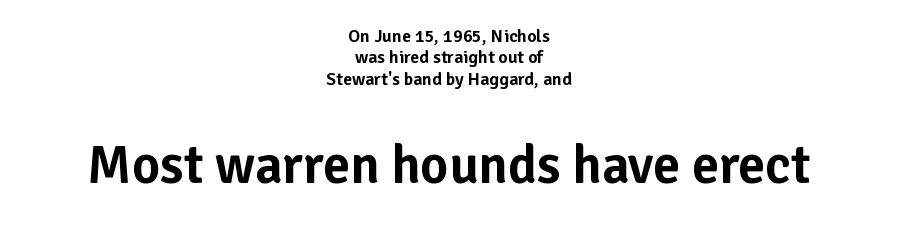
The image shows 54 px sans-serif type, upright; set centered, line spacing 1.19x, normal letter spacing, not underlined; the second (bottom) block is 3.0x larger; low stroke contrast and a medium x-height.
